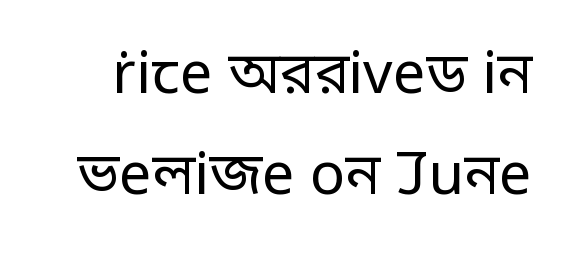
{"serif": "no", "italic": "no", "bold": "no", "weight": "regular", "width": "normal", "stroke_contrast": "low", "x_height": "large", "monospaced": "no", "underline": "no", "line_spacing_ratio": 1.75, "letter_spacing": "normal", "letter_spacing_em": 0.0, "glyph_px": 58}
